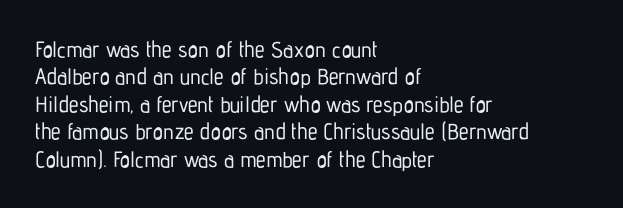
Letter spacing: default. Words float on clear page, feet unadorned. Every stem runs plumb, perpendicular to the baseline. Is there much room between lines? A standard amount, neither cramped nor airy. Reading down the block, your eye returns to a fixed left position each line.
